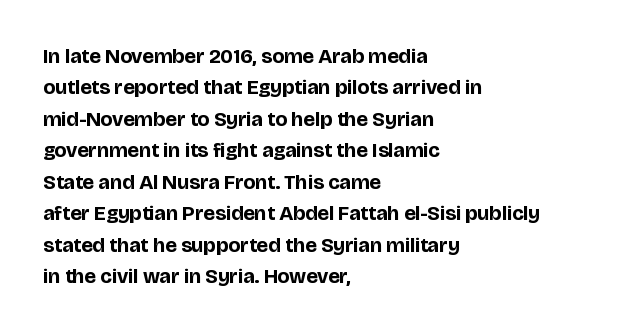
Q: Is the text bold? A: Yes.
Q: Is the text italic (slanted)? A: No, it is upright.
Q: Is the text underlined? A: No.
Q: How is the paragraph aligned? A: Left-aligned.
Q: Is the spacing between letters normal or unusually wide? A: Normal.
Q: Is the spacing between lines tight, normal or loose? A: Normal.
